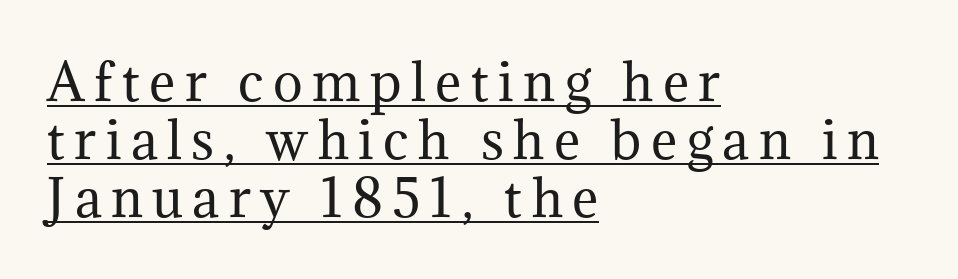
The image shows 50 px regular-weight serif type, upright; set left-aligned, line spacing 1.16x, underlined; medium stroke contrast and a medium x-height.
